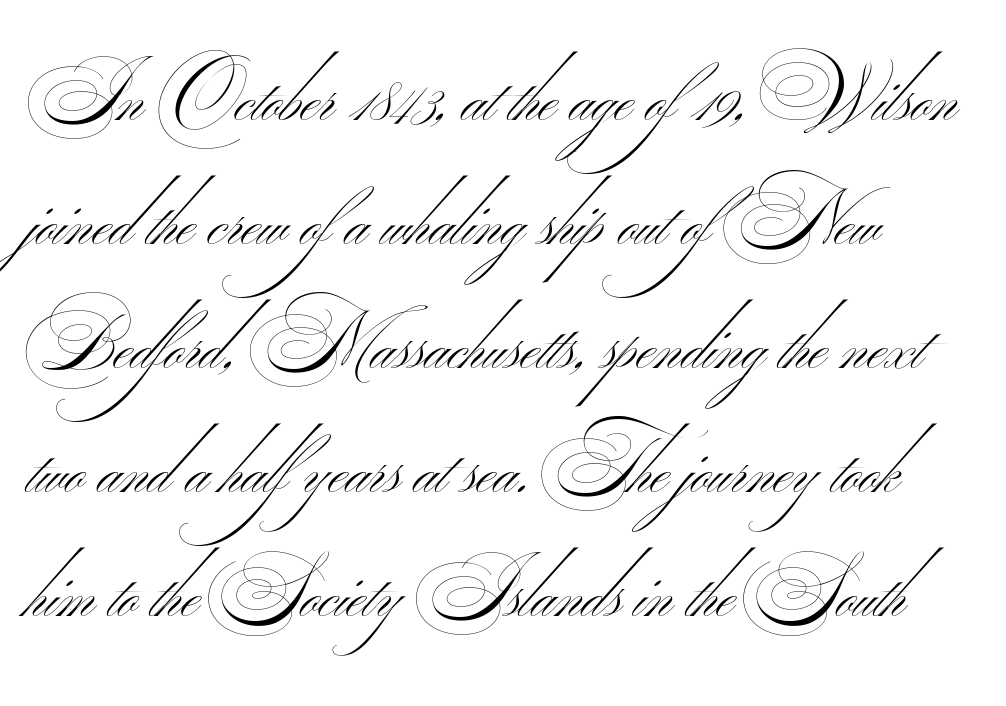
The image shows 79 px thin, wide sans-serif type; set normal line spacing (1.57x), normal letter spacing, not underlined; medium stroke contrast.
